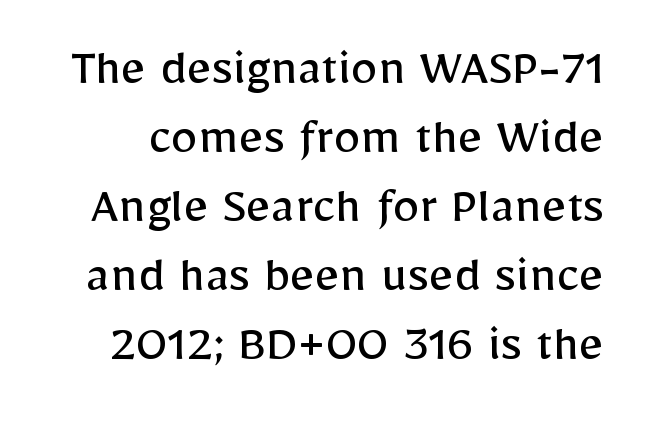
Q: Is the text bold? A: No.
Q: Is the text italic (slanted)? A: No, it is upright.
Q: Is the typeface a serif or a sans-serif typeface? A: Sans-serif.
Q: Is the text underlined? A: No.
Q: Is the spacing between letters normal or unusually wide? A: Normal.
Q: Is the spacing between lines tight, normal or loose? A: Normal.
Q: Width (condensed, normal, or wide)? A: Normal.
Q: Stroke contrast? A: Low.
Q: x-height? A: Medium.
Q: Monospaced? A: No.
